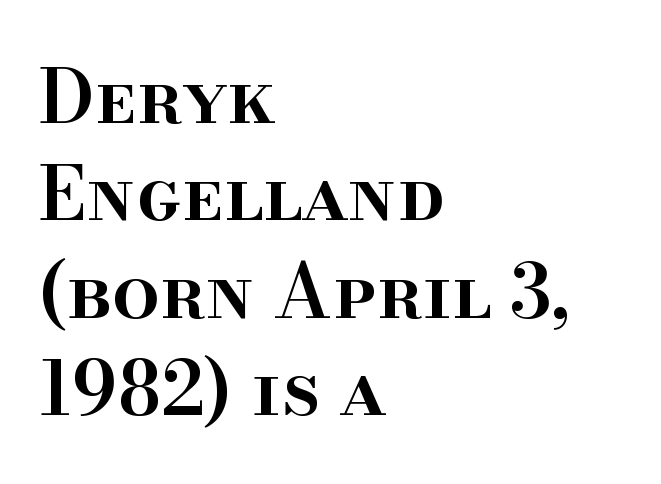
Words float on clear page, feet unadorned. Caption: semibold face, moderately heavy strokes. The letters stand upright; this is a roman face. Left-aligned paragraph, ragged on the right. The tracking reads as untouched default to a designer's eye.
